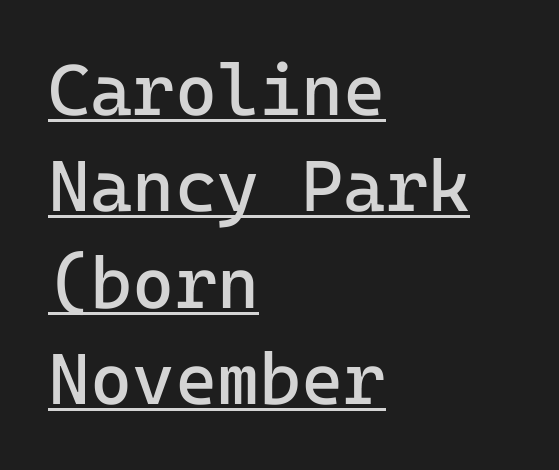
This sample uses a sans-serif face. Nope, not italic — everything's standing straight. One glance says typical: line gaps are just what's usual. The passage shown has conventional tracking throughout. You could count columns in this text — the font is strictly monospaced.
